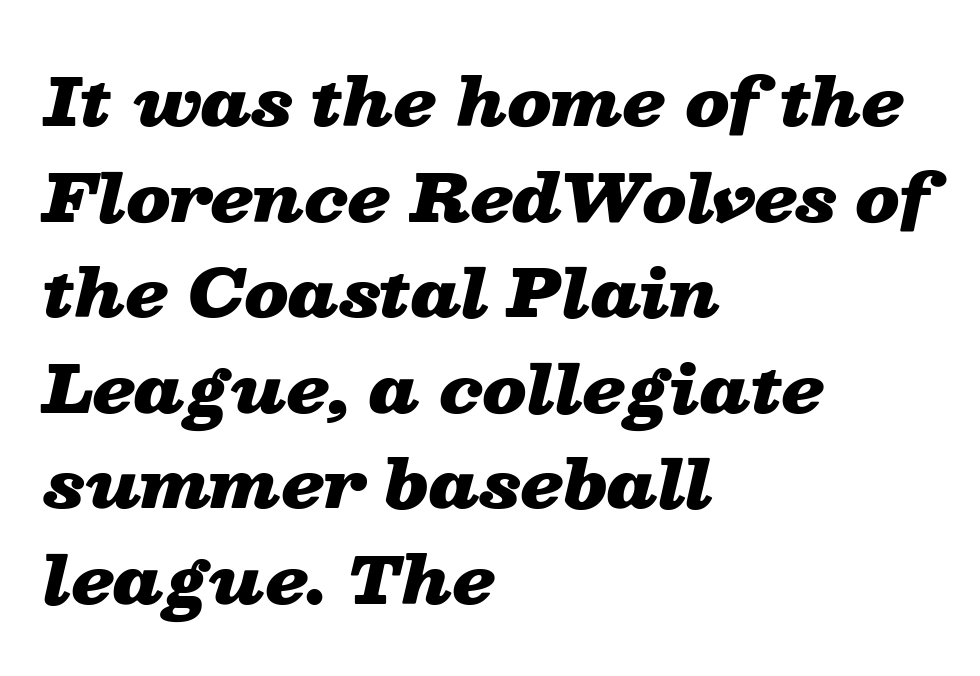
The image shows 65 px heavy, wide type, italic (leaning right); set left-aligned, normal line spacing (1.47x), normal letter spacing, not underlined; low stroke contrast and a medium x-height.
